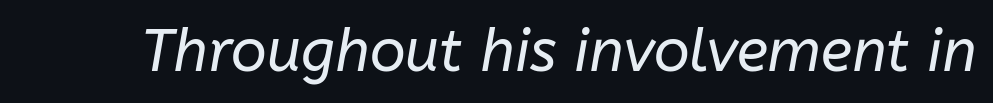
Tracking here is standard; glyphs follow each other at the usual distance. The letterforms sit at book weight or below. Think of a printed novel: that variable character pitch is what you see here. Check under the words: just untouched page.
